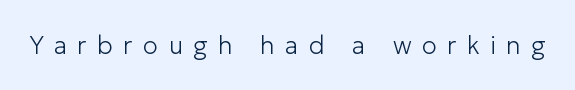
The image shows 25 px text type, upright; set unusually wide letter spacing (+0.42 em), not underlined.
